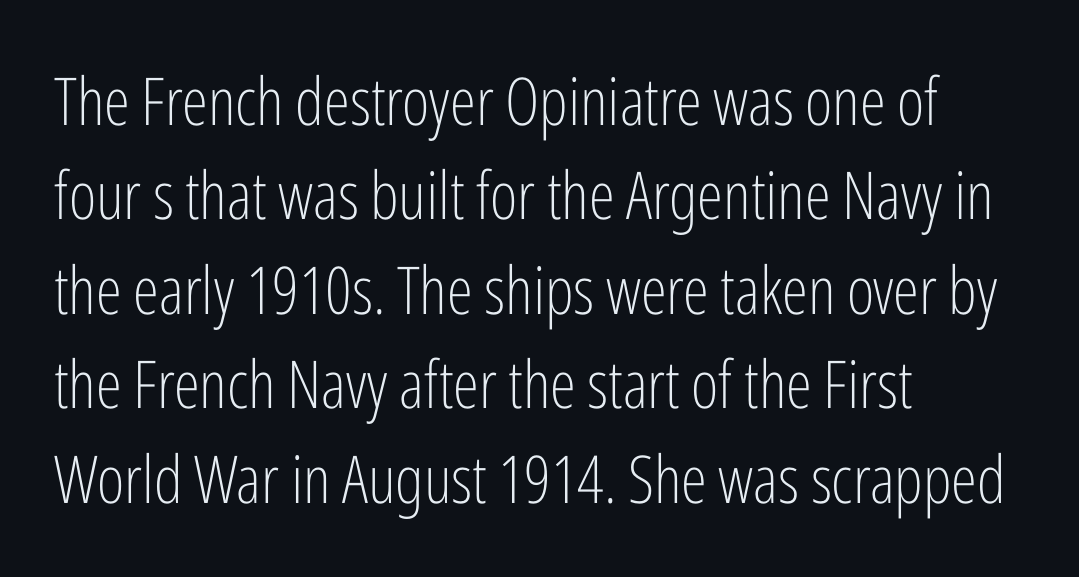
Q: Is the text bold? A: No.
Q: Is the text italic (slanted)? A: No, it is upright.
Q: Is the typeface a serif or a sans-serif typeface? A: Sans-serif.
Q: Is the text underlined? A: No.
Q: How is the paragraph aligned? A: Left-aligned.
Q: Is the spacing between letters normal or unusually wide? A: Normal.
Q: Is the spacing between lines tight, normal or loose? A: Normal.
Q: Width (condensed, normal, or wide)? A: Condensed.
Q: Stroke contrast? A: Low.
Q: x-height? A: Medium.
Q: Monospaced? A: No.
